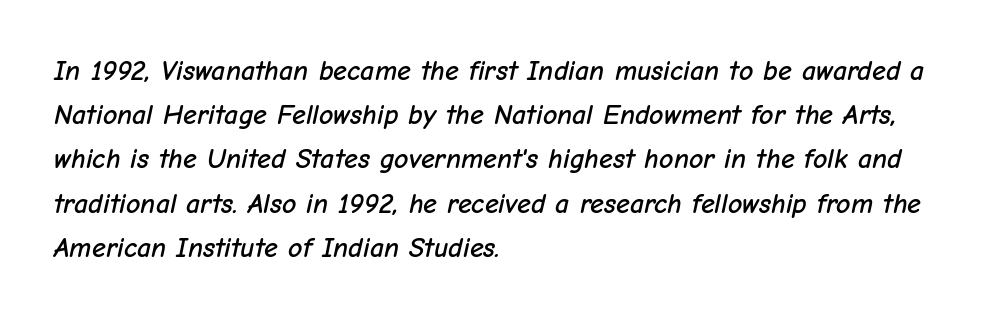
{"italic": "yes", "lean": "right", "slant_degrees": 12, "width": "normal", "stroke_contrast": "low", "x_height": "medium", "monospaced": "no", "underline": "no", "align": "left", "line_spacing": "normal", "line_spacing_ratio": 1.58, "letter_spacing": "normal", "letter_spacing_em": 0.0, "glyph_px": 28}
